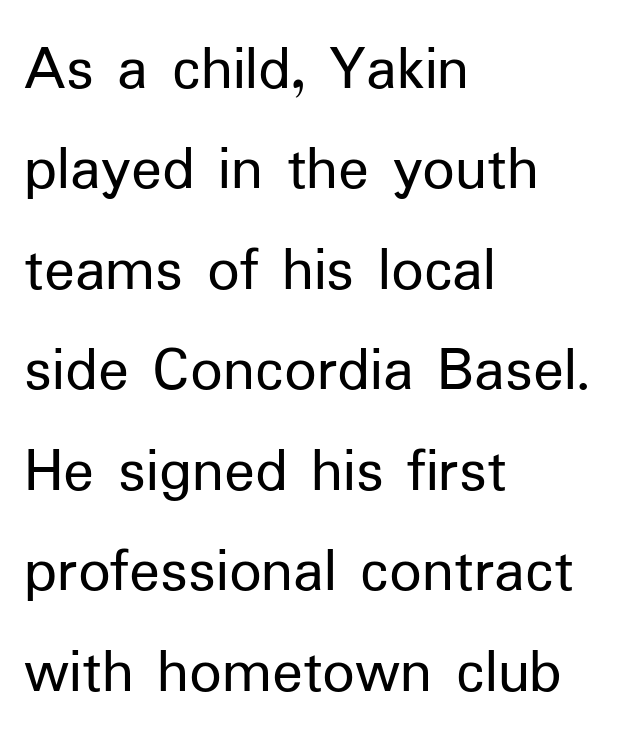
Reading down the block, your eye returns to a fixed left position each line. Does extra space separate the letters? No, they use regular spacing. Nope, not italic — everything's standing straight. The lines sit at an ordinary, default distance from one another. The designer went with a sans here, leaving each stem footless. Heft: none added — not bold.
